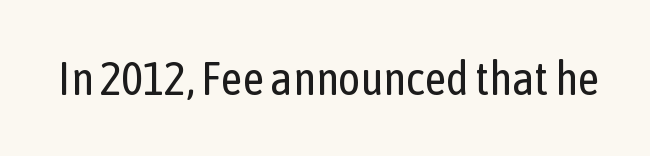
The image shows 47 px regular-weight, condensed sans-serif type, upright; set normal letter spacing, not underlined; low stroke contrast and a medium x-height.
